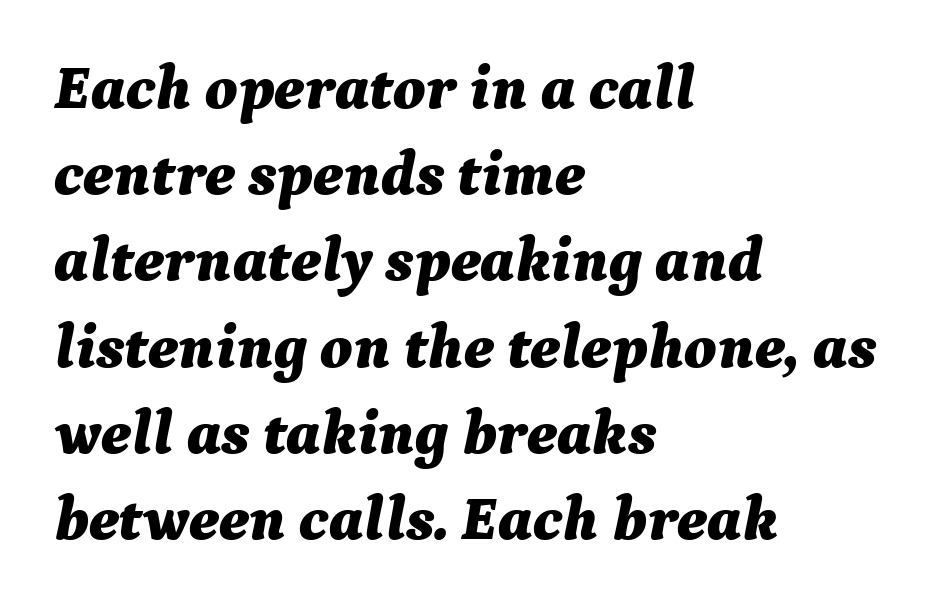
Q: Is the text bold? A: Yes.
Q: Is the text italic (slanted)? A: Yes, it leans right by about 9 degrees.
Q: Is the text underlined? A: No.
Q: How is the paragraph aligned? A: Left-aligned.
Q: Is the spacing between letters normal or unusually wide? A: Normal.
Q: Is the spacing between lines tight, normal or loose? A: Normal.
Q: Width (condensed, normal, or wide)? A: Normal.
Q: Stroke contrast? A: Medium.
Q: x-height? A: Medium.
Q: Monospaced? A: No.
